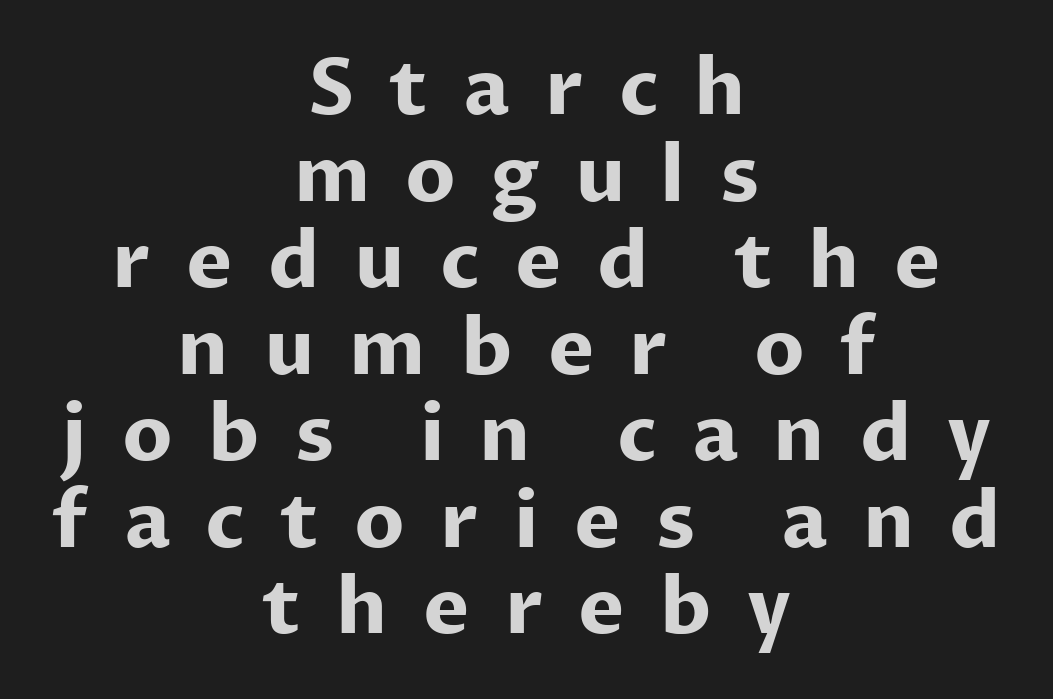
{"serif": "no", "italic": "no", "bold": "yes", "weight": "bold", "width": "normal", "stroke_contrast": "low", "x_height": "medium", "monospaced": "no", "underline": "no", "align": "center", "line_spacing": "tight", "line_spacing_ratio": 1.11, "letter_spacing": "wide", "letter_spacing_em": 0.45, "glyph_px": 78}
